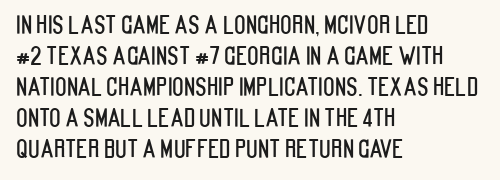
The image shows 24 px text type, upright; set left-aligned, normal line spacing (1.29x), normal letter spacing, not underlined.
